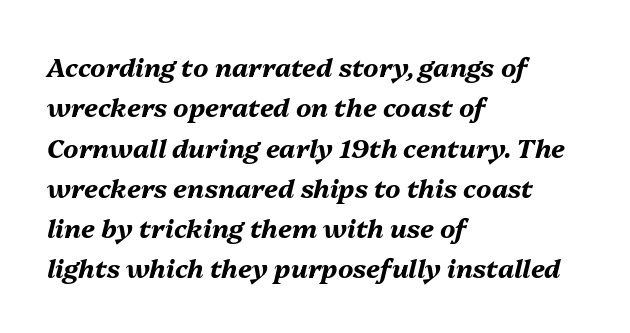
Would a proofreader flag this as italicized? Yes. Short note: letters normally spaced. The specimen omits any rule beneath the text block's lines. Each glyph is drawn with heavy, bold strokes. Regarding leading, the lines here are spaced in the standard way. One-word summary of the alignment: left.
